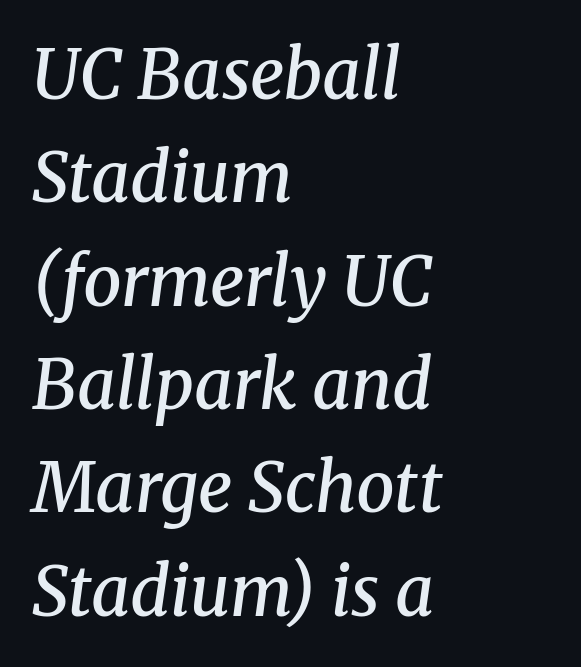
The type family on display is of the serif kind. Does the weight exceed regular? Yes, but only to semibold. The face used here is proportionally spaced, like ordinary book or web type. The typesetter chose a ragged-right arrangement here.
